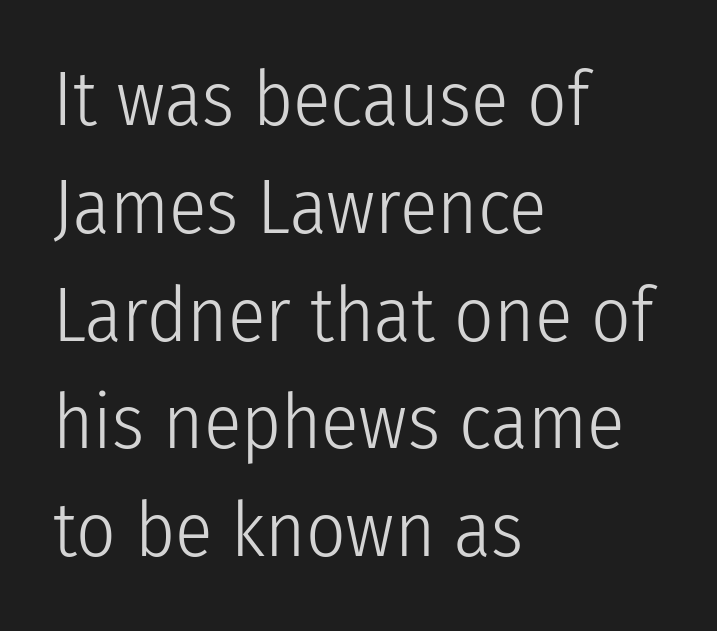
The image shows 77 px light, condensed sans-serif type, upright; set left-aligned, normal line spacing (1.4x), normal letter spacing, not underlined; low stroke contrast and a medium x-height.
